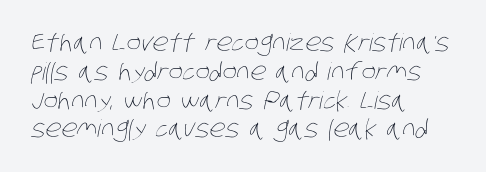
Caption: standard tracking, unaltered. Honestly, there is no underline to notice here at all. Where is the straight margin? On the left. The font is comparable to plain body text, perhaps lighter.
